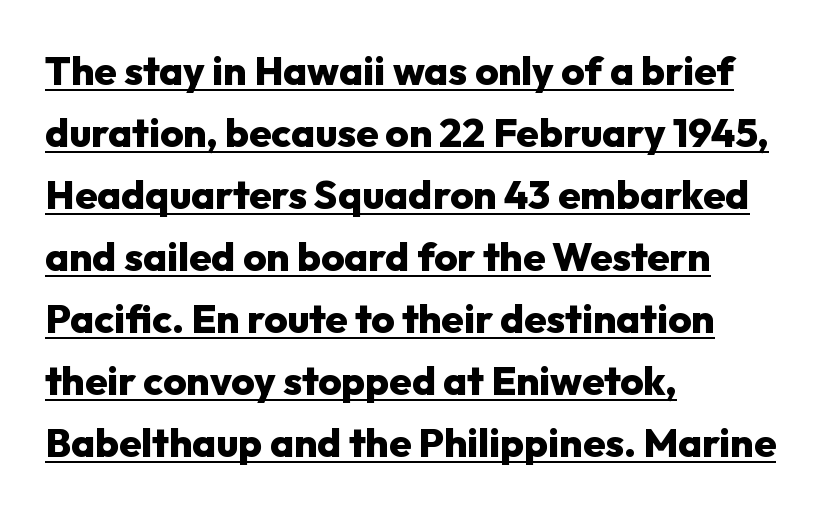
{"serif": "no", "italic": "no", "bold": "yes", "weight": "heavy", "width": "normal", "stroke_contrast": "low", "x_height": "medium", "monospaced": "no", "underline": "yes", "align": "left", "line_spacing": "normal", "line_spacing_ratio": 1.55, "letter_spacing": "normal", "letter_spacing_em": 0.0, "glyph_px": 40}
